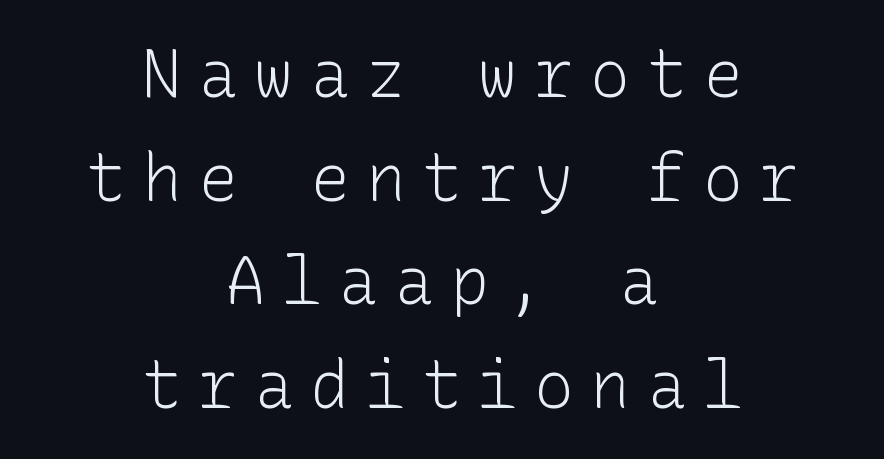
The image shows 66 px light sans-serif type, upright; set centered, normal line spacing (1.57x), unusually wide letter spacing (+0.25 em), not underlined; low stroke contrast and a medium x-height.
